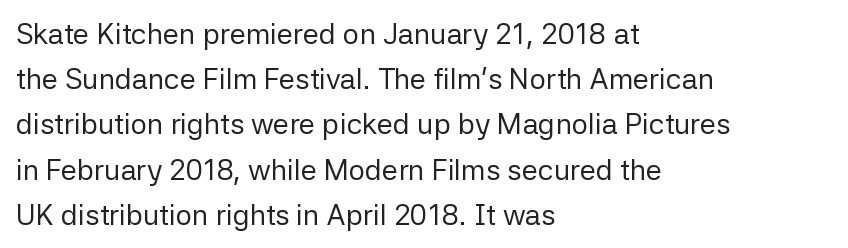
This is sans-serif lettering, the kind often seen on screens and signage. The lettering stays uniformly vertical, giving the passage a roman look. Beneath every word, the page is bare. The face used here is proportionally spaced, like ordinary book or web type. Summary of weight: not heavy and not bold.
